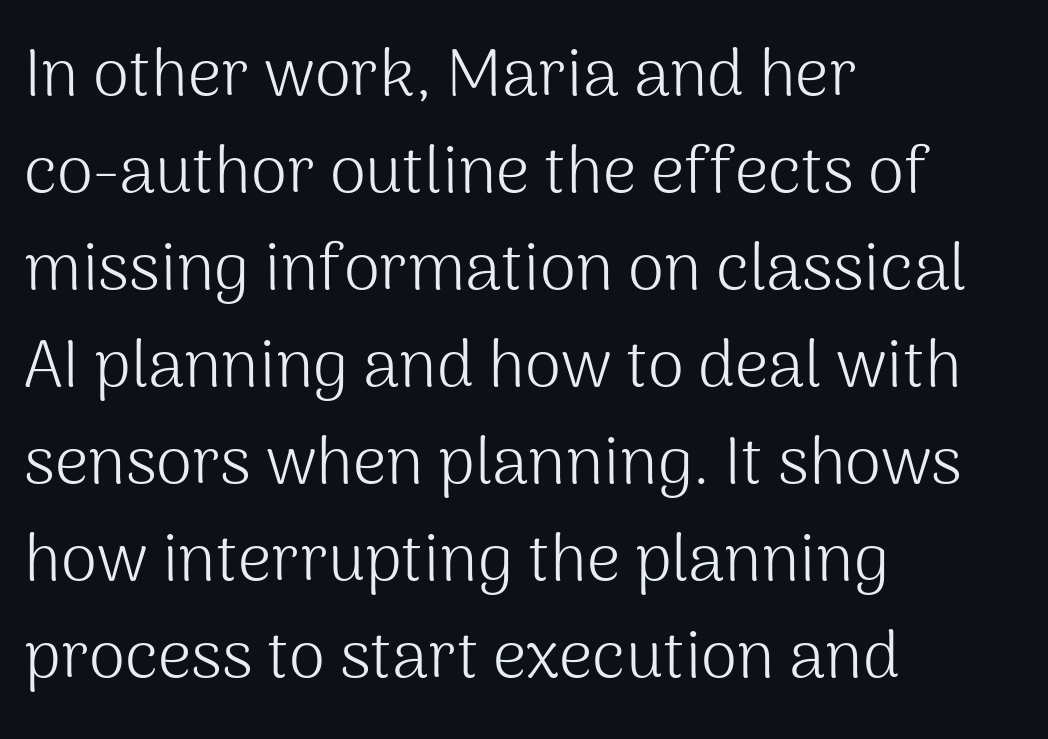
The image shows 66 px light sans-serif type, upright; set left-aligned, normal line spacing (1.47x), normal letter spacing, not underlined; medium stroke contrast and a medium x-height.
